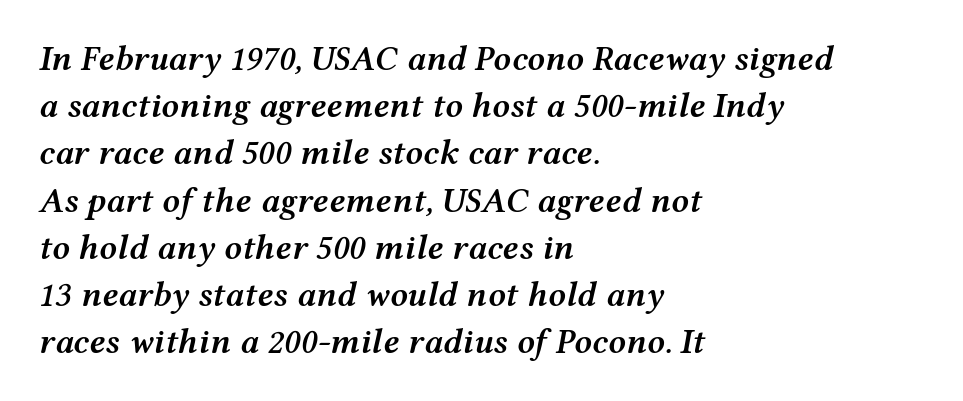
{"italic": "yes", "lean": "right", "slant_degrees": 12, "bold": "semi", "weight": "semibold", "width": "wide", "stroke_contrast": "medium", "x_height": "medium", "monospaced": "no", "underline": "no", "align": "left", "line_spacing": "normal", "line_spacing_ratio": 1.35, "letter_spacing": "normal", "letter_spacing_em": 0.0, "glyph_px": 35}
